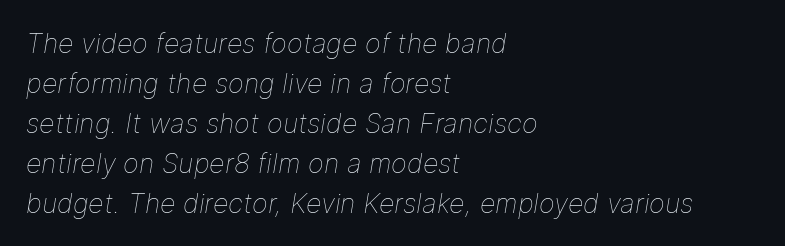
Q: Is the text bold? A: No.
Q: Is the text italic (slanted)? A: Yes, it leans right by about 9 degrees.
Q: Is the text underlined? A: No.
Q: How is the paragraph aligned? A: Left-aligned.
Q: Is the spacing between letters normal or unusually wide? A: Normal.
Q: Is the spacing between lines tight, normal or loose? A: Normal.
